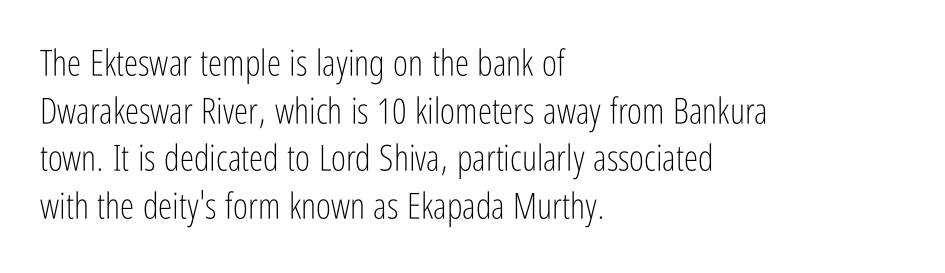
Q: Is the text bold? A: No.
Q: Is the text italic (slanted)? A: No, it is upright.
Q: Is the typeface a serif or a sans-serif typeface? A: Sans-serif.
Q: Is the text underlined? A: No.
Q: How is the paragraph aligned? A: Left-aligned.
Q: Is the spacing between letters normal or unusually wide? A: Normal.
Q: Is the spacing between lines tight, normal or loose? A: Normal.
Q: Width (condensed, normal, or wide)? A: Condensed.
Q: Stroke contrast? A: Low.
Q: x-height? A: Medium.
Q: Monospaced? A: No.
